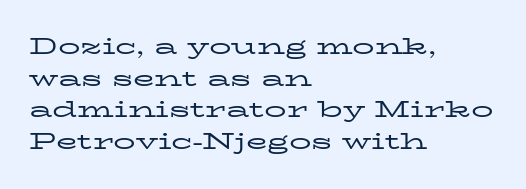
Ordinary non-slanted type is in use. Whoever set this chose a conventional vertical rhythm. Nothing unusual about the tracking: characters are spaced as the font intends. Every row of glyphs begins at an identical x-position on the left.
